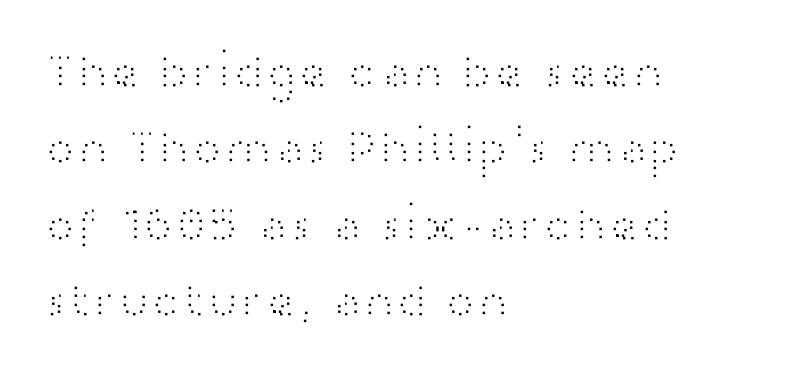
The passage is arranged the way most books set body copy — flush left. The strokes are not fattened; the text isn't bold. Upright lettering throughout. These lines sit exactly where default settings would place them.
